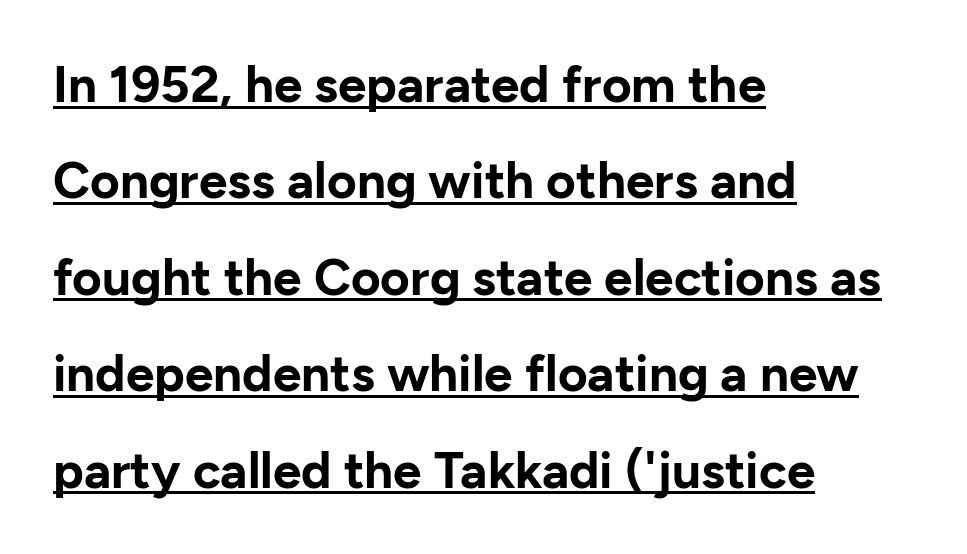
{"serif": "no", "italic": "no", "bold": "yes", "weight": "bold", "width": "normal", "stroke_contrast": "low", "x_height": "medium", "monospaced": "no", "underline": "yes", "align": "left", "line_spacing_ratio": 1.89, "letter_spacing": "normal", "letter_spacing_em": 0.0, "glyph_px": 51}
